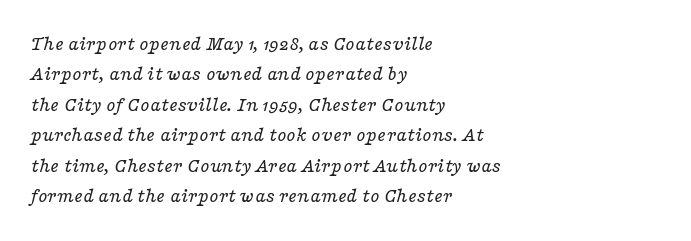
Q: Is the text bold? A: No.
Q: Is the text italic (slanted)? A: Yes, it leans right by about 16 degrees.
Q: Is the text underlined? A: No.
Q: How is the paragraph aligned? A: Left-aligned.
Q: Is the spacing between letters normal or unusually wide? A: Normal.
Q: Is the spacing between lines tight, normal or loose? A: Normal.
